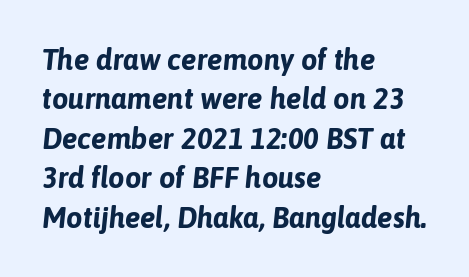
This sample is left-justified, so line endings fall wherever the words run out. Italic: yes, the glyphs are oblique. Weight: bold. Lines of text with bare space underneath. Honestly, the letter spacing is just normal — you wouldn't notice it.
